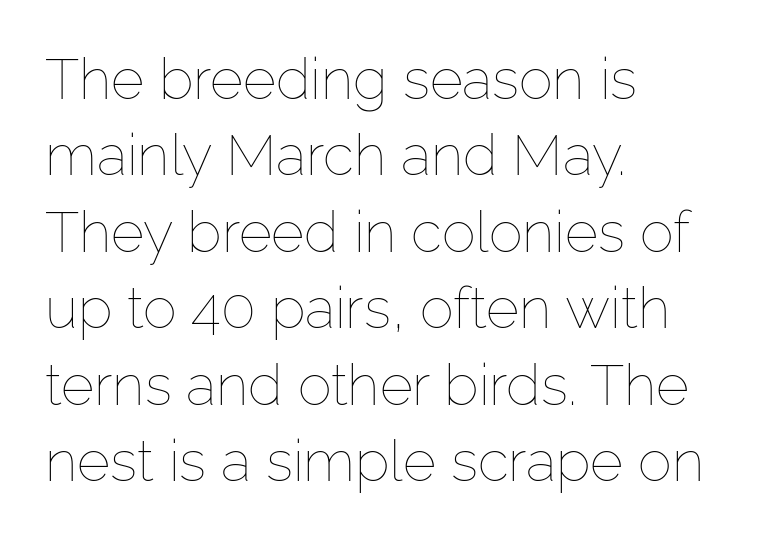
You could call the tracking neutral — neither tight nor loose. A quiet, ordinary-to-light weight characterises the typeface. The passage is arranged the way most books set body copy — flush left. This rendering features lettering with no underline. Rows of type keep a routine distance in the vertical direction.
